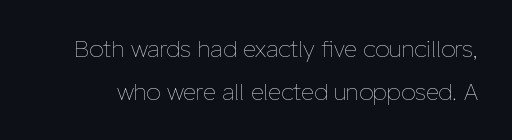
{"italic": "no", "bold": "no", "underline": "no", "line_spacing_ratio": 1.86, "letter_spacing": "normal", "letter_spacing_em": 0.0, "glyph_px": 23}
